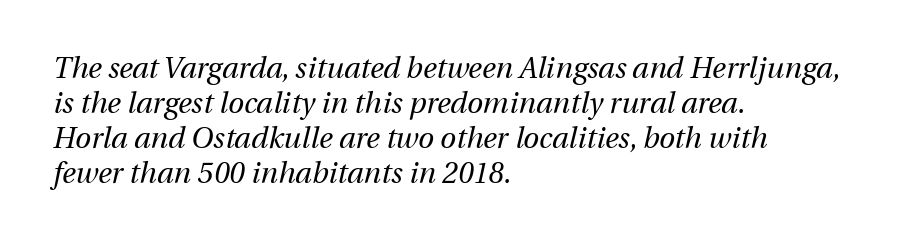
{"italic": "yes", "lean": "right", "slant_degrees": 12, "bold": "no", "weight": "regular", "width": "normal", "stroke_contrast": "medium", "x_height": "medium", "monospaced": "no", "underline": "no", "align": "left", "line_spacing_ratio": 1.21, "letter_spacing": "normal", "letter_spacing_em": 0.0, "glyph_px": 29}
